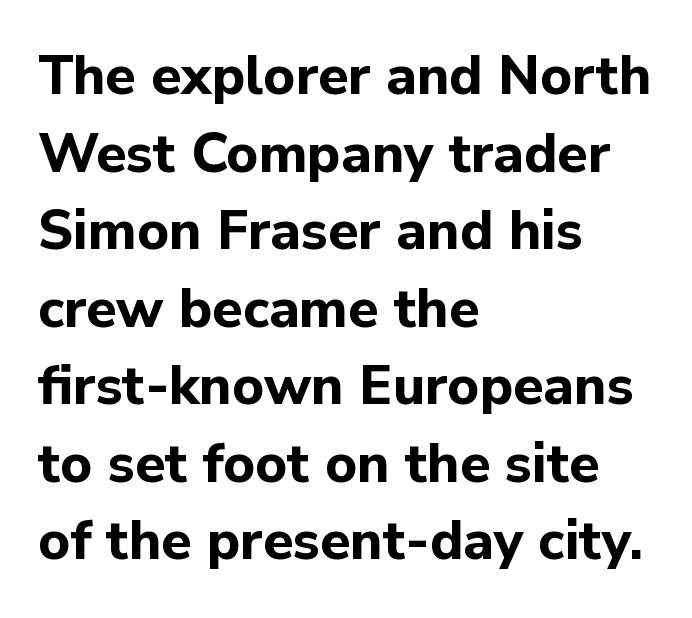
The image shows 55 px bold sans-serif type, upright; set left-aligned, normal line spacing (1.41x), normal letter spacing, not underlined; low stroke contrast and a medium x-height.
